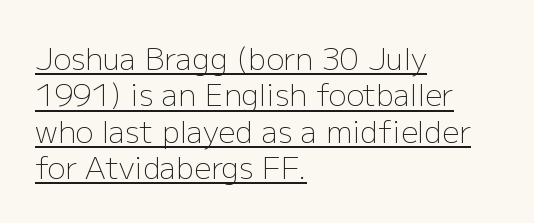
The image shows 30 px light sans-serif type, upright; set left-aligned, line spacing 1.21x, normal letter spacing, underlined; low stroke contrast and a medium x-height.
